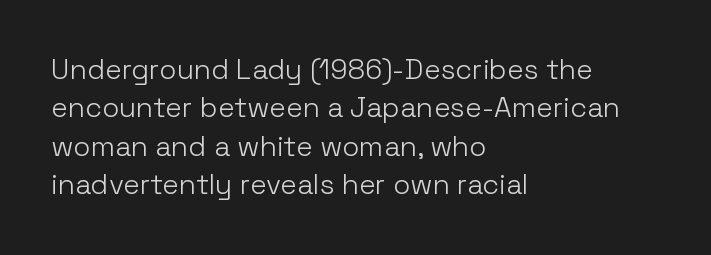
The image shows 28 px light sans-serif type, upright; set left-aligned, normal line spacing (1.37x), normal letter spacing, not underlined; low stroke contrast and a medium x-height.
